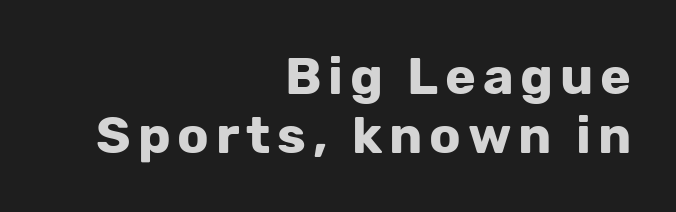
Q: Is the text bold? A: Yes.
Q: Is the text italic (slanted)? A: No, it is upright.
Q: Is the typeface a serif or a sans-serif typeface? A: Sans-serif.
Q: Is the text underlined? A: No.
Q: How is the paragraph aligned? A: Right-aligned.
Q: Is the spacing between lines tight, normal or loose? A: Tight.
Q: Width (condensed, normal, or wide)? A: Normal.
Q: Stroke contrast? A: Low.
Q: x-height? A: Medium.
Q: Monospaced? A: No.
